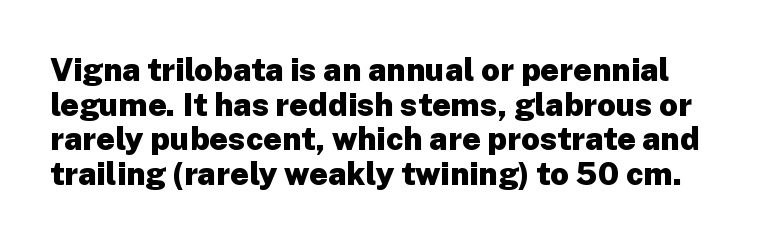
The image shows 32 px heavy sans-serif type, upright; set tight line spacing (1.08x), normal letter spacing, not underlined; low stroke contrast and a medium x-height.
